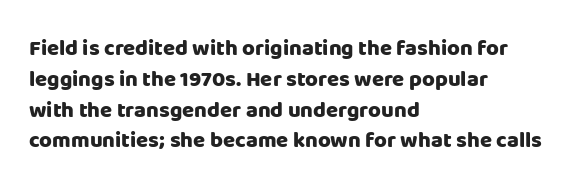
The image shows 22 px bold type, upright; set left-aligned, normal line spacing (1.4x), normal letter spacing, not underlined.
